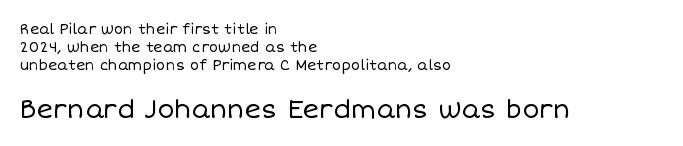
The image shows 25 px text type, upright; set left-aligned, normal line spacing (1.28x), normal letter spacing, not underlined; the second (bottom) block is 1.79x larger.
